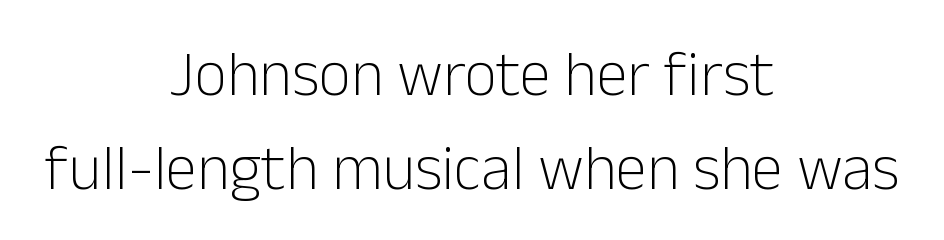
Q: Is the text bold? A: No.
Q: Is the text italic (slanted)? A: No, it is upright.
Q: Is the typeface a serif or a sans-serif typeface? A: Sans-serif.
Q: Is the text underlined? A: No.
Q: How is the paragraph aligned? A: Centered.
Q: Is the spacing between letters normal or unusually wide? A: Normal.
Q: Is the spacing between lines tight, normal or loose? A: Normal.
Q: Width (condensed, normal, or wide)? A: Normal.
Q: Stroke contrast? A: Low.
Q: x-height? A: Medium.
Q: Monospaced? A: No.
